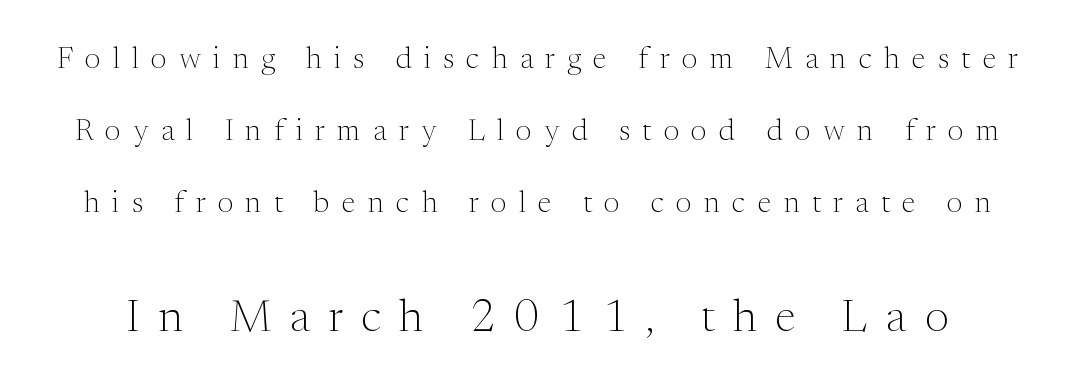
Q: Is the text bold? A: No.
Q: Is the text italic (slanted)? A: No, it is upright.
Q: Is the typeface a serif or a sans-serif typeface? A: Serif.
Q: Is the text underlined? A: No.
Q: Is the spacing between letters normal or unusually wide? A: Unusually wide.
Q: Is the spacing between lines tight, normal or loose? A: Loose.
Q: Which block of text is set in a larger size, the first (top) or the second (bottom)? A: The second (bottom) one.
Q: Width (condensed, normal, or wide)? A: Normal.
Q: Stroke contrast? A: Medium.
Q: x-height? A: Medium.
Q: Monospaced? A: No.
